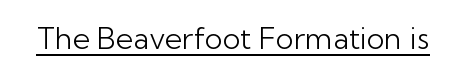
Q: Is the text bold? A: No.
Q: Is the text italic (slanted)? A: No, it is upright.
Q: Is the typeface a serif or a sans-serif typeface? A: Sans-serif.
Q: Is the text underlined? A: Yes.
Q: Is the spacing between letters normal or unusually wide? A: Normal.
Q: Width (condensed, normal, or wide)? A: Normal.
Q: Stroke contrast? A: Low.
Q: x-height? A: Medium.
Q: Monospaced? A: No.
